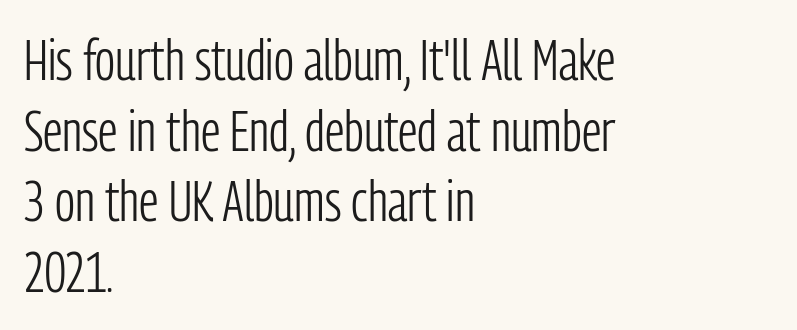
Q: Is the text bold? A: No.
Q: Is the text italic (slanted)? A: No, it is upright.
Q: Is the typeface a serif or a sans-serif typeface? A: Sans-serif.
Q: Is the text underlined? A: No.
Q: How is the paragraph aligned? A: Left-aligned.
Q: Is the spacing between letters normal or unusually wide? A: Normal.
Q: Width (condensed, normal, or wide)? A: Condensed.
Q: Stroke contrast? A: Low.
Q: x-height? A: Medium.
Q: Monospaced? A: No.
